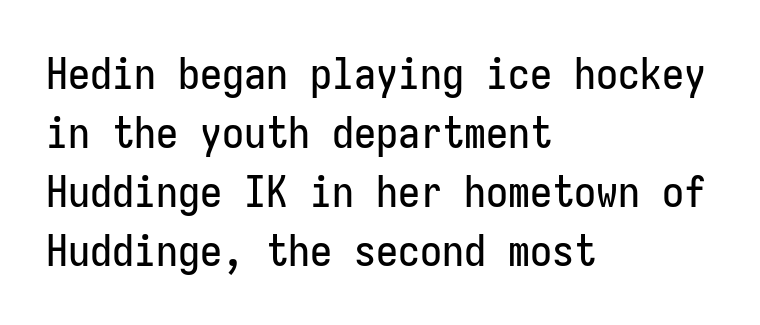
{"serif": "no", "italic": "no", "width": "condensed", "stroke_contrast": "low", "x_height": "medium", "underline": "no", "align": "left", "line_spacing": "normal", "line_spacing_ratio": 1.34, "letter_spacing": "normal", "letter_spacing_em": 0.0, "glyph_px": 44}
